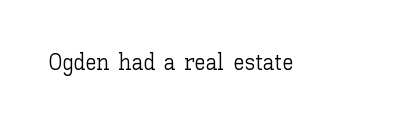
The image shows 23 px text type, upright; set normal letter spacing, not underlined.
